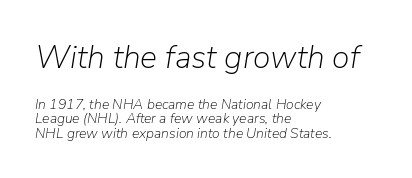
Q: Is the text bold? A: No.
Q: Is the text italic (slanted)? A: Yes, it leans right by about 9 degrees.
Q: Is the text underlined? A: No.
Q: How is the paragraph aligned? A: Left-aligned.
Q: Is the spacing between letters normal or unusually wide? A: Normal.
Q: Is the spacing between lines tight, normal or loose? A: Tight.
Q: Which block of text is set in a larger size, the first (top) or the second (bottom)? A: The first (top) one.
Q: Width (condensed, normal, or wide)? A: Normal.
Q: Stroke contrast? A: Low.
Q: x-height? A: Medium.
Q: Monospaced? A: No.
